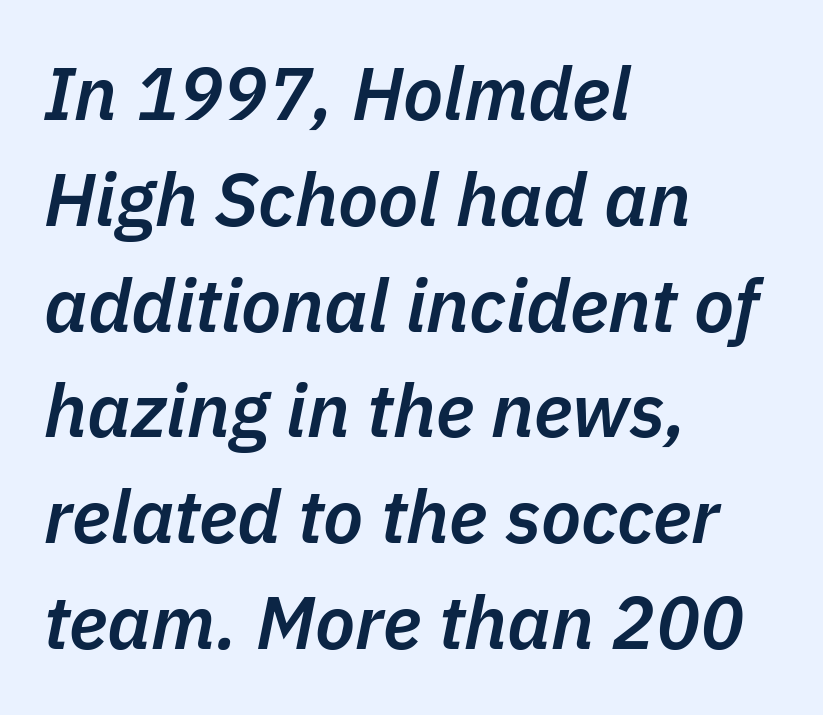
The image shows 74 px semibold type, italic (leaning right); set left-aligned, normal line spacing (1.43x), normal letter spacing, not underlined; low stroke contrast and a medium x-height.
